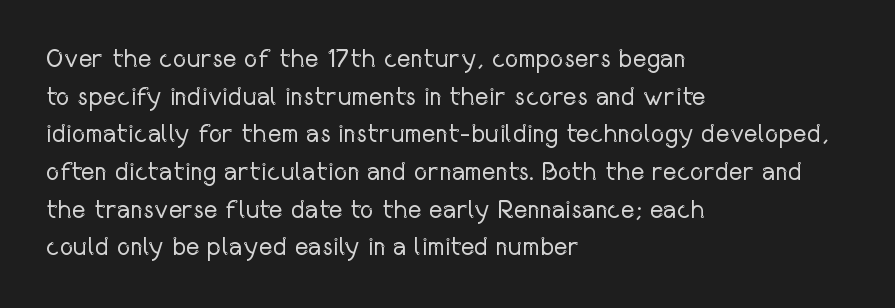
Q: Is the text bold? A: No.
Q: Is the text italic (slanted)? A: No, it is upright.
Q: Is the text underlined? A: No.
Q: How is the paragraph aligned? A: Left-aligned.
Q: Is the spacing between letters normal or unusually wide? A: Normal.
Q: Is the spacing between lines tight, normal or loose? A: Normal.
